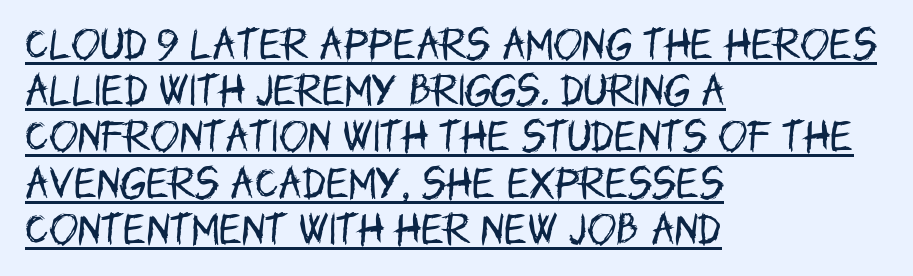
The image shows 35 px regular-weight, condensed sans-serif type, upright; set left-aligned, normal line spacing (1.32x), normal letter spacing, underlined; low stroke contrast and a large x-height.
